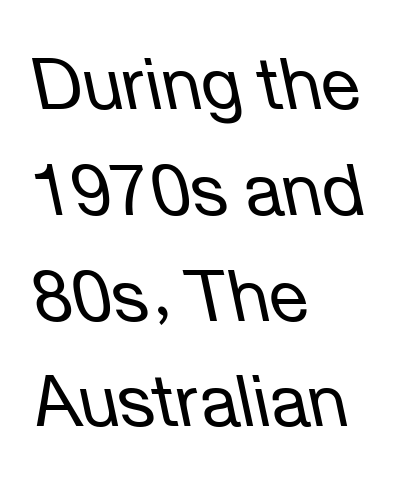
The vertical gap from one line to the next is medium. Horizontal alignment here is leftward, the default for most running prose. The weight tops out at a normal text grade. Do the characters align in a grid? No, the font is proportional.
